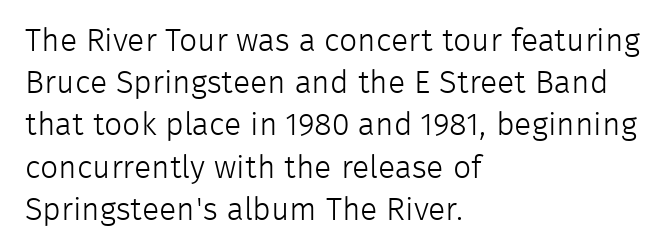
The image shows 32 px light sans-serif type, upright; set left-aligned, normal line spacing (1.32x), normal letter spacing, not underlined; low stroke contrast and a medium x-height.
